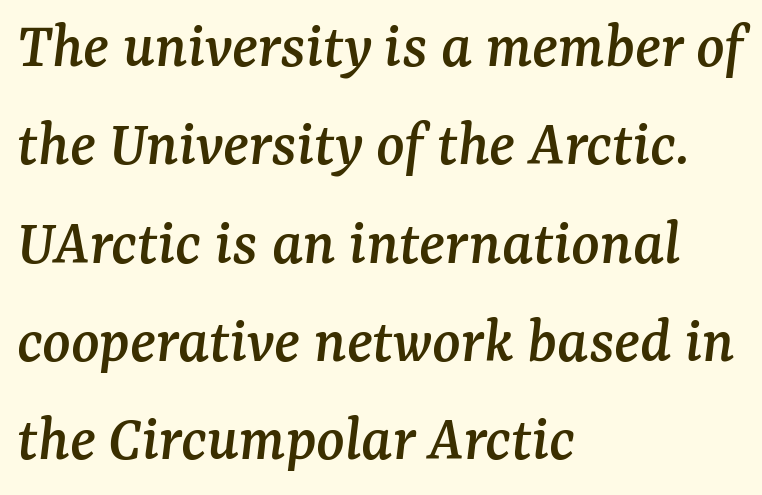
Character widths vary here, with narrow letters taking less room than wide ones. Nothing unusual about the tracking: characters are spaced as the font intends. In terms of leading, this rendering sits right in the middle. Just letters on the line, the space beneath them empty. The typography opts for an oblique posture over an upright one.
